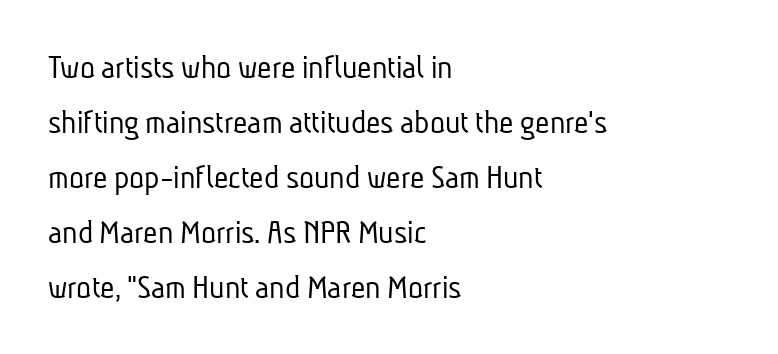
Q: Is the text bold? A: No.
Q: Is the typeface a serif or a sans-serif typeface? A: Sans-serif.
Q: Is the text underlined? A: No.
Q: How is the paragraph aligned? A: Left-aligned.
Q: Is the spacing between letters normal or unusually wide? A: Normal.
Q: Is the spacing between lines tight, normal or loose? A: Normal.
Q: Width (condensed, normal, or wide)? A: Condensed.
Q: Stroke contrast? A: Low.
Q: x-height? A: Medium.
Q: Monospaced? A: No.
